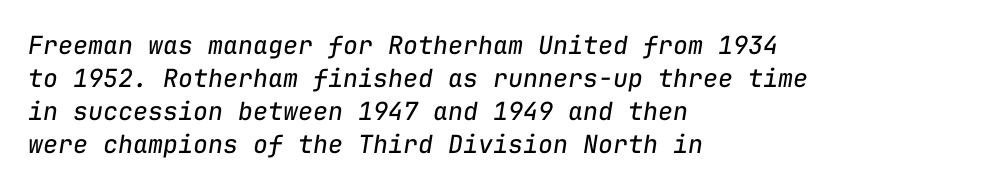
The image shows 25 px text type, italic (leaning right); set left-aligned, normal line spacing (1.32x), normal letter spacing, not underlined.
